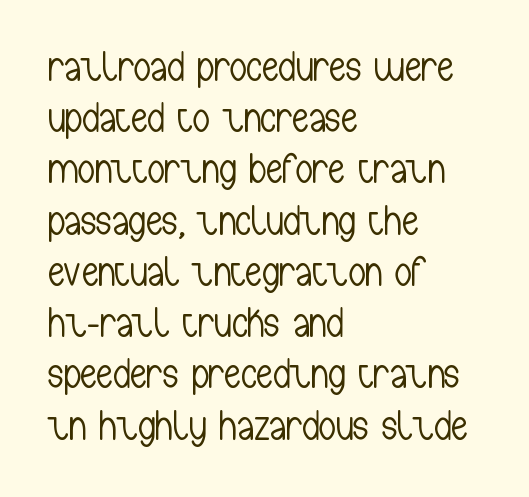
{"serif": "no", "italic": "no", "bold": "no", "weight": "light", "width": "condensed", "stroke_contrast": "low", "x_height": "medium", "monospaced": "no", "underline": "no", "align": "left", "line_spacing_ratio": 1.22, "letter_spacing": "normal", "letter_spacing_em": 0.0, "glyph_px": 42}
